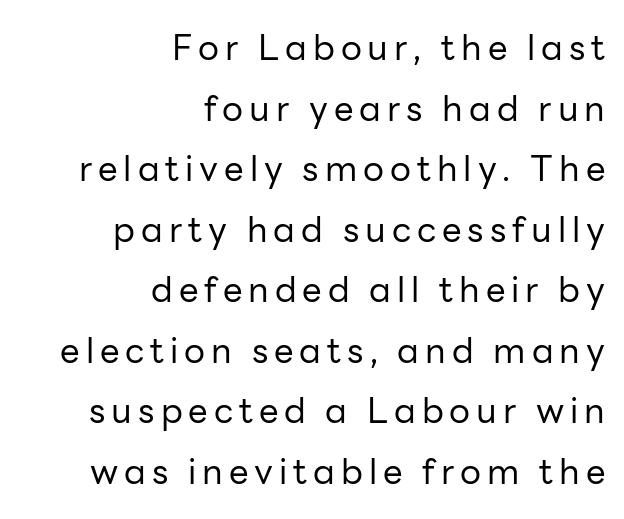
The image shows 35 px regular-weight sans-serif type, upright; set right-aligned, line spacing 1.73x, not underlined; low stroke contrast and a medium x-height.
